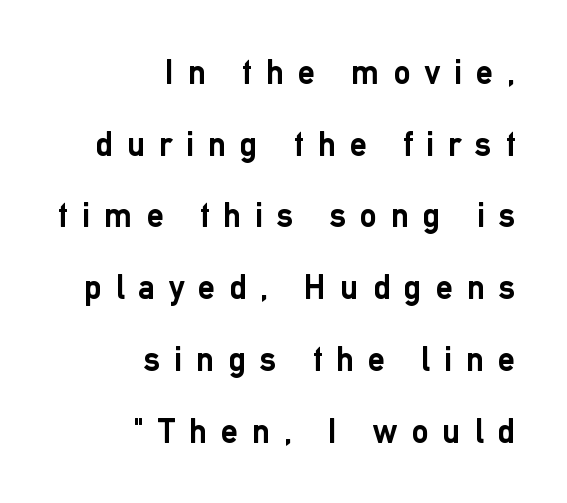
Does the weight exceed regular? Yes, all the way to bold. Compared with a flush-left layout, this one pins lines to the opposite, right side. This sample uses an upright cut, with every glyph sitting square on the baseline. Spacing verdict: proportional, widths tailored to each character. Substantial extra tracking has been applied to these lines.
